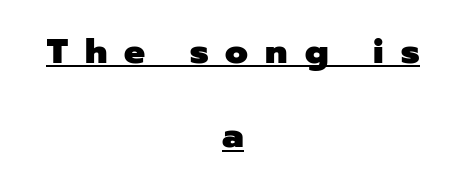
Serif or sans? Sans — the stroke terminals are bare. Leftover space on each line is divided equally before and after the words. The gaps between neighbouring characters are conspicuously large. Character widths vary here, with narrow letters taking less room than wide ones. It's the straight-up-and-down kind of type. The specimen includes a rule beneath the text block's lines.
